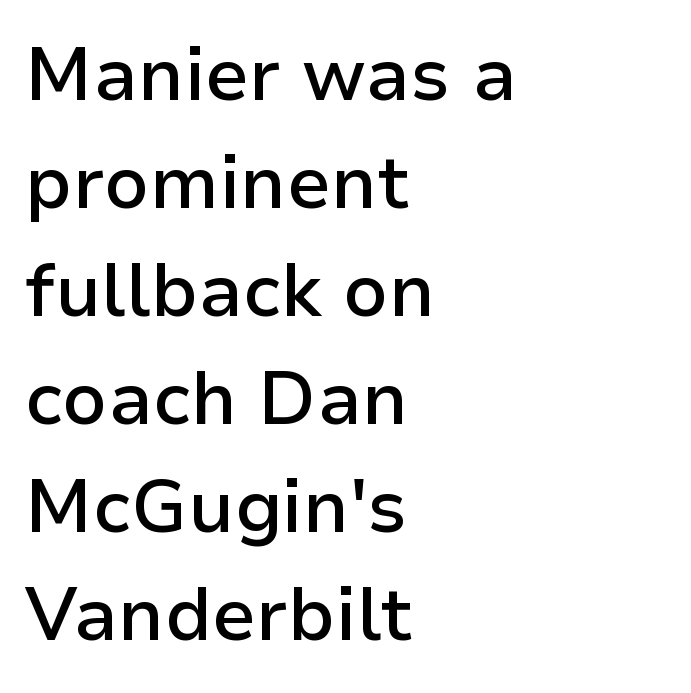
The image shows 74 px semibold sans-serif type, upright; set left-aligned, normal line spacing (1.46x), normal letter spacing, not underlined; low stroke contrast and a medium x-height.
